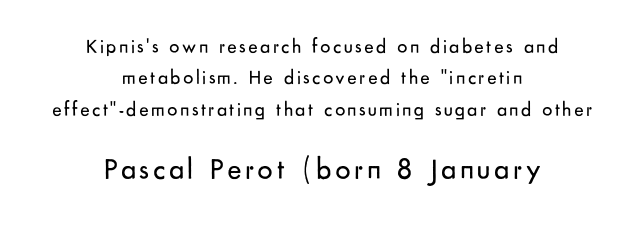
Q: Is the text bold? A: No.
Q: Is the text italic (slanted)? A: No, it is upright.
Q: Is the typeface a serif or a sans-serif typeface? A: Sans-serif.
Q: Is the text underlined? A: No.
Q: How is the paragraph aligned? A: Centered.
Q: Is the spacing between lines tight, normal or loose? A: Normal.
Q: Which block of text is set in a larger size, the first (top) or the second (bottom)? A: The second (bottom) one.
Q: Width (condensed, normal, or wide)? A: Normal.
Q: Stroke contrast? A: Low.
Q: x-height? A: Small.
Q: Monospaced? A: No.
